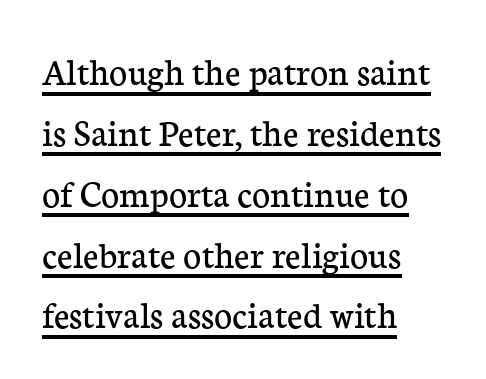
The image shows 39 px regular-weight serif type, upright; set left-aligned, normal line spacing (1.56x), normal letter spacing, underlined; low stroke contrast and a medium x-height.
